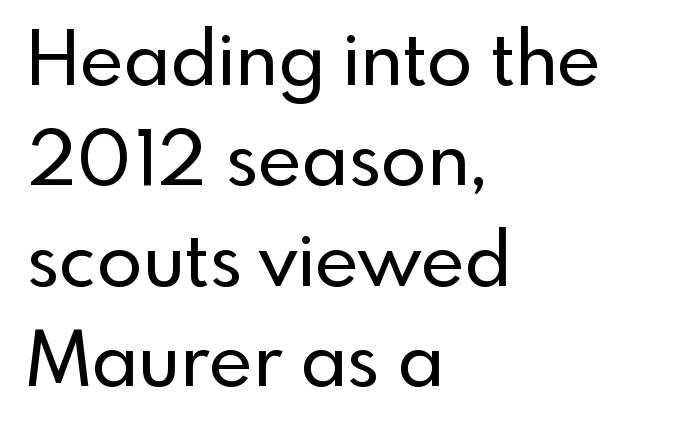
Each new line begins a customary step beneath the previous one. How are the letters spaced? Ordinarily, with no added tracking. This sample has the flowing, uneven cadence of proportional lettering. Observe the absence of serifs on each vertical stroke in this sample. Do the letters lean? They stand straight. In CSS terms this would be text-align: left.
